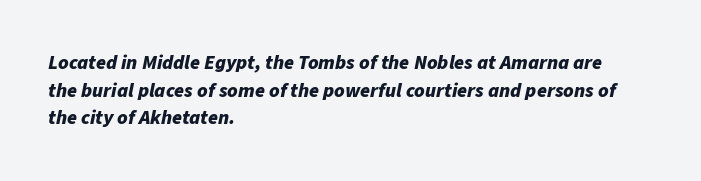
The image shows 20 px bold type, italic (leaning right); set left-aligned, normal line spacing (1.38x), normal letter spacing, not underlined.
